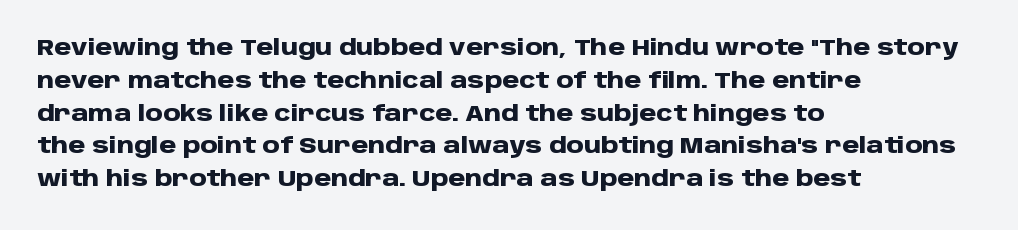
Nobody touched the tracking dial on this one. Alignment: flush left. Tall strokes in this sample are plumb rather than angled. Weight: bold.
